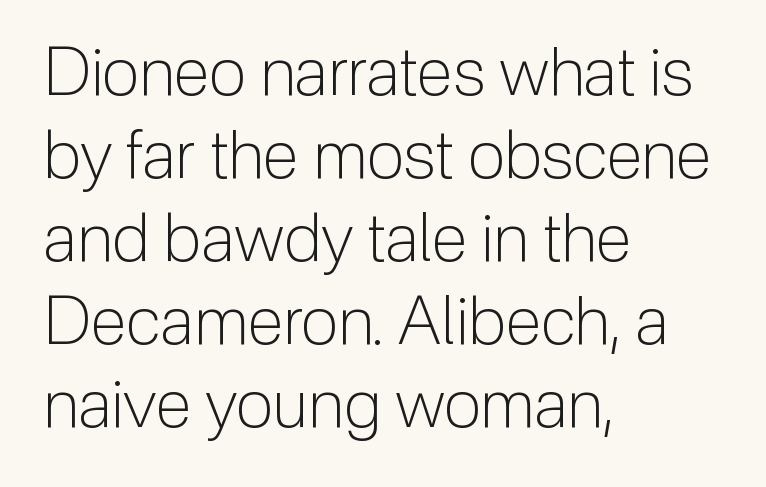
{"serif": "no", "italic": "no", "bold": "no", "weight": "light", "width": "normal", "stroke_contrast": "low", "x_height": "medium", "monospaced": "no", "underline": "no", "align": "left", "line_spacing_ratio": 1.24, "letter_spacing": "normal", "letter_spacing_em": 0.0, "glyph_px": 67}
